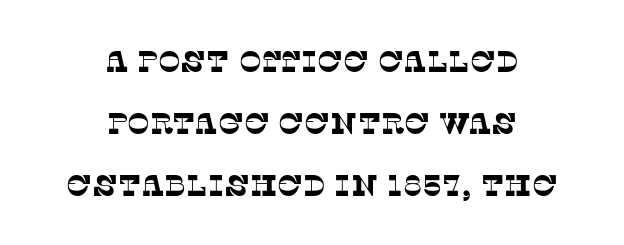
Q: Is the typeface a serif or a sans-serif typeface? A: Serif.
Q: Is the text underlined? A: No.
Q: How is the paragraph aligned? A: Centered.
Q: Is the spacing between letters normal or unusually wide? A: Normal.
Q: Is the spacing between lines tight, normal or loose? A: Loose.
Q: Width (condensed, normal, or wide)? A: Normal.
Q: Stroke contrast? A: Low.
Q: x-height? A: Large.
Q: Monospaced? A: No.
